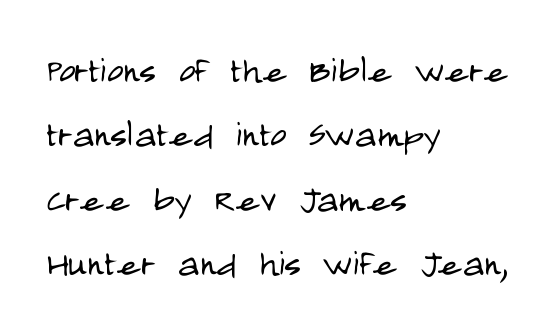
The image shows 45 px light, condensed sans-serif type, upright; set left-aligned, normal line spacing (1.43x), normal letter spacing, not underlined; low stroke contrast and a large x-height.
